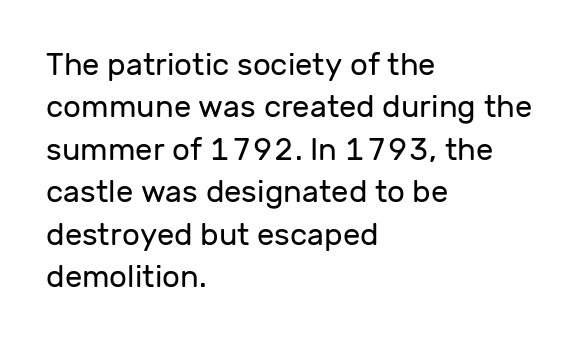
Q: Is the text bold? A: No.
Q: Is the text italic (slanted)? A: No, it is upright.
Q: Is the typeface a serif or a sans-serif typeface? A: Sans-serif.
Q: Is the text underlined? A: No.
Q: How is the paragraph aligned? A: Left-aligned.
Q: Is the spacing between letters normal or unusually wide? A: Normal.
Q: Is the spacing between lines tight, normal or loose? A: Normal.
Q: Width (condensed, normal, or wide)? A: Normal.
Q: Stroke contrast? A: Low.
Q: x-height? A: Medium.
Q: Monospaced? A: No.
